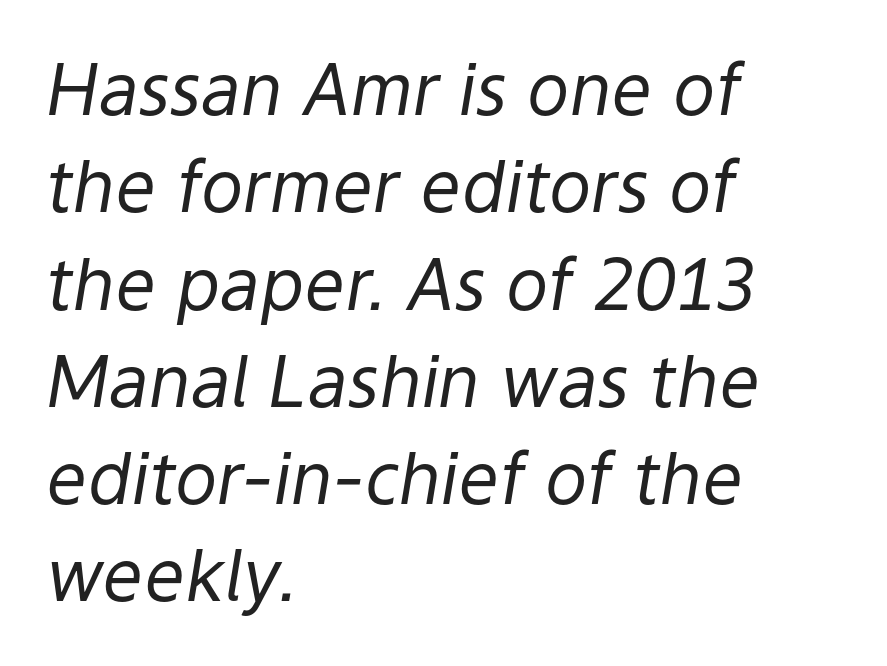
Note the varied advance widths — an 'i' is clearly narrower than an 'm'. Clear beneath every line of the passage. Leading matches the norm, producing a regular column. It's the slanting kind of type. Heft: none added — not bold.
